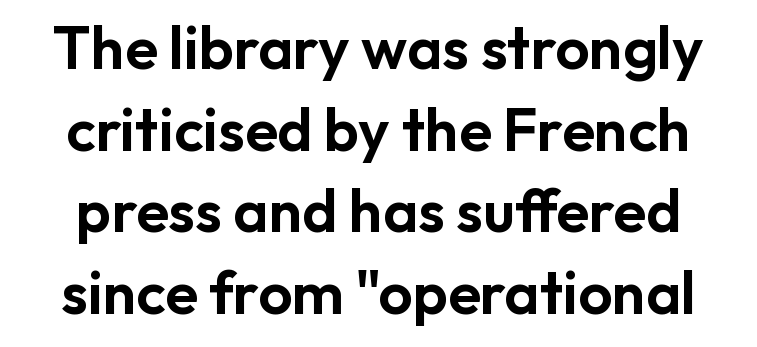
The letterforms sit shoulder to shoulder at normal distance. Typographically, this falls in the sans-serif category. A typesetter would call this proportional, since set widths differ per character. What's the leading like? Ordinary, nothing unusual. Italic? Not at all — the glyphs are vertical. The gap between lines stays unmarked.
